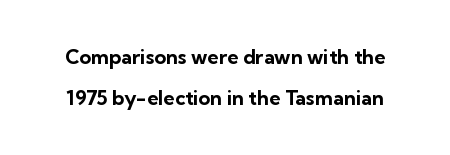
Q: Is the text bold? A: Yes.
Q: Is the text italic (slanted)? A: No, it is upright.
Q: Is the text underlined? A: No.
Q: Is the spacing between letters normal or unusually wide? A: Normal.
Q: Is the spacing between lines tight, normal or loose? A: Loose.
